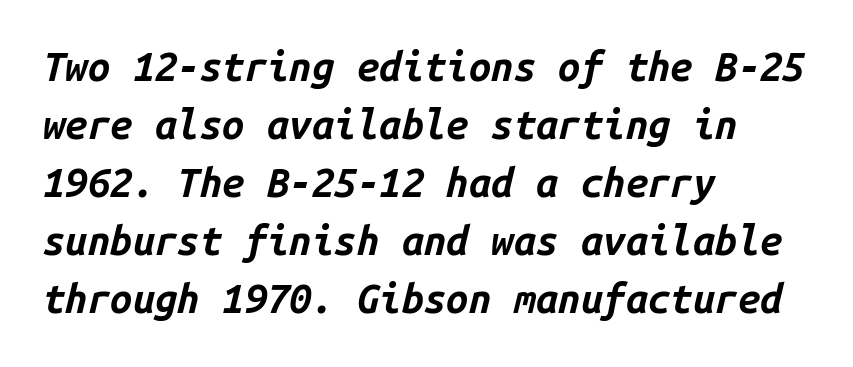
The image shows 40 px bold type, italic (leaning right), monospaced; set left-aligned, normal line spacing (1.45x), normal letter spacing, not underlined; low stroke contrast and a medium x-height.
